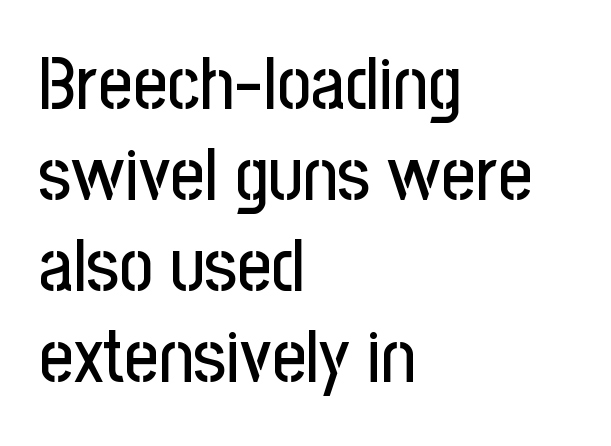
{"serif": "no", "italic": "no", "width": "condensed", "stroke_contrast": "low", "x_height": "medium", "monospaced": "no", "underline": "no", "align": "left", "line_spacing_ratio": 1.23, "letter_spacing": "normal", "letter_spacing_em": 0.0, "glyph_px": 74}
